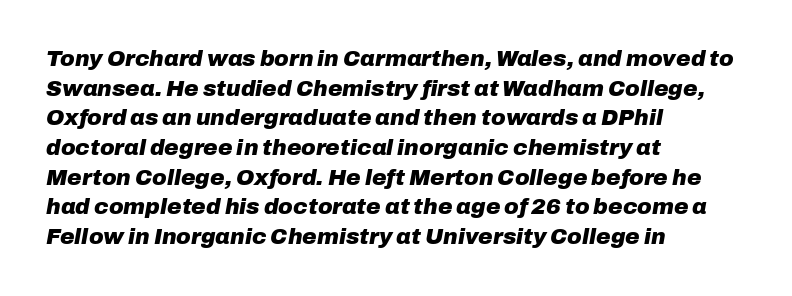
The image shows 22 px bold type, italic (leaning right); set left-aligned, normal line spacing (1.35x), normal letter spacing, not underlined.
